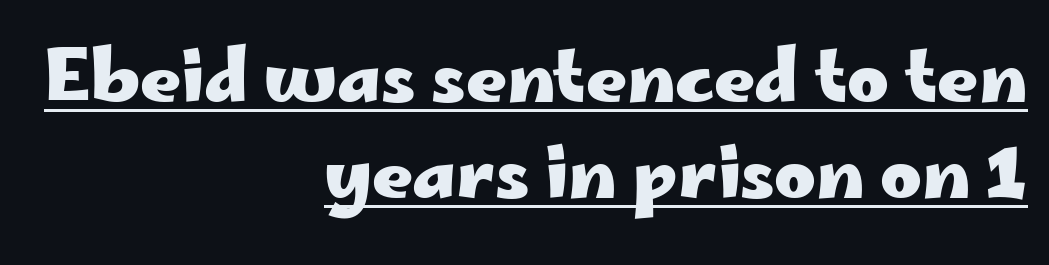
Q: Is the text bold? A: Yes.
Q: Is the text italic (slanted)? A: No, it is upright.
Q: Is the typeface a serif or a sans-serif typeface? A: Sans-serif.
Q: Is the text underlined? A: Yes.
Q: How is the paragraph aligned? A: Right-aligned.
Q: Is the spacing between letters normal or unusually wide? A: Normal.
Q: Is the spacing between lines tight, normal or loose? A: Normal.
Q: Width (condensed, normal, or wide)? A: Wide.
Q: Stroke contrast? A: Low.
Q: x-height? A: Small.
Q: Monospaced? A: No.
